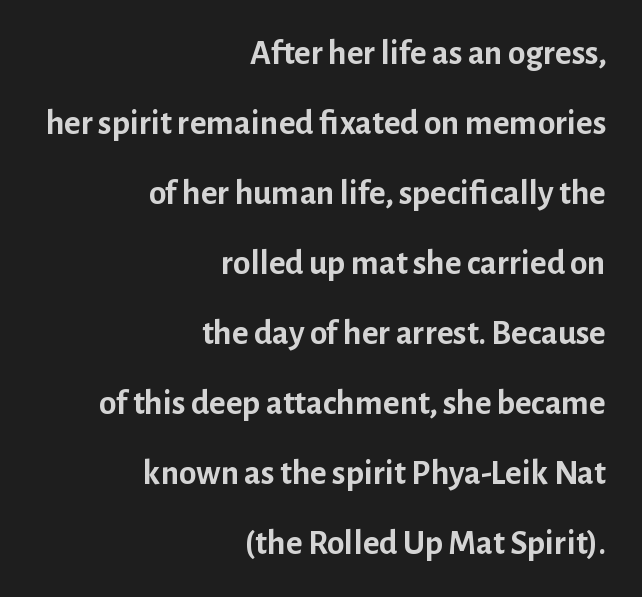
The image shows 35 px semibold sans-serif type, upright; set right-aligned, loose line spacing (2.0x), normal letter spacing, not underlined; low stroke contrast and a medium x-height.
